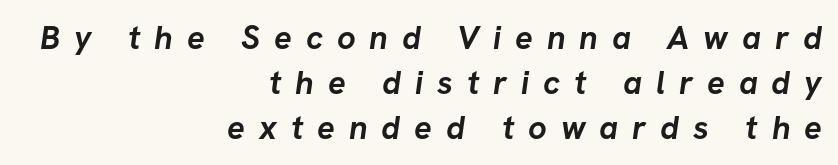
{"serif": "no", "bold": "yes", "weight": "semibold", "width": "normal", "stroke_contrast": "low", "x_height": "medium", "monospaced": "no", "underline": "no", "align": "right", "line_spacing": "normal", "line_spacing_ratio": 1.36, "letter_spacing": "wide", "letter_spacing_em": 0.42, "glyph_px": 33}
